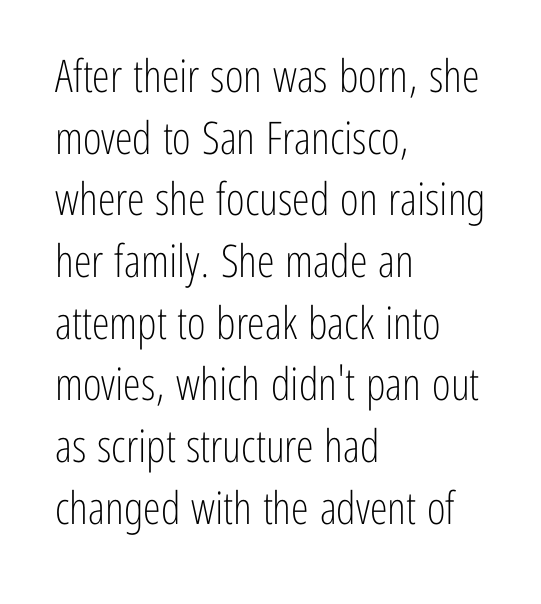
{"serif": "no", "italic": "no", "bold": "no", "weight": "light", "width": "condensed", "stroke_contrast": "low", "x_height": "medium", "monospaced": "no", "underline": "no", "align": "left", "line_spacing": "normal", "line_spacing_ratio": 1.37, "letter_spacing": "normal", "letter_spacing_em": 0.0, "glyph_px": 45}
